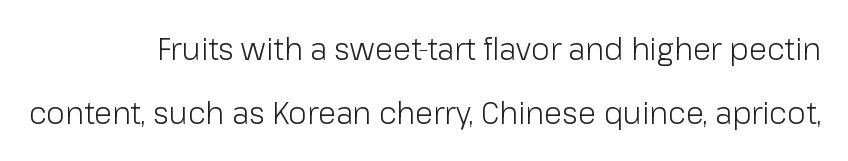
The image shows 30 px light sans-serif type, upright; set right-aligned, loose line spacing (2.15x), normal letter spacing, not underlined; low stroke contrast and a medium x-height.
